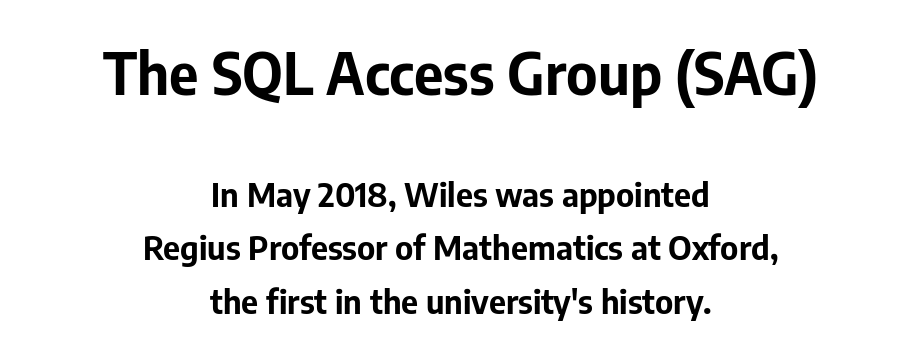
{"serif": "no", "italic": "no", "bold": "yes", "weight": "bold", "width": "normal", "stroke_contrast": "low", "x_height": "medium", "monospaced": "no", "underline": "no", "align": "center", "line_spacing": "normal", "line_spacing_ratio": 1.61, "letter_spacing": "normal", "letter_spacing_em": 0.0, "larger_block": "first", "size_ratio": 1.73, "glyph_px": 57}
